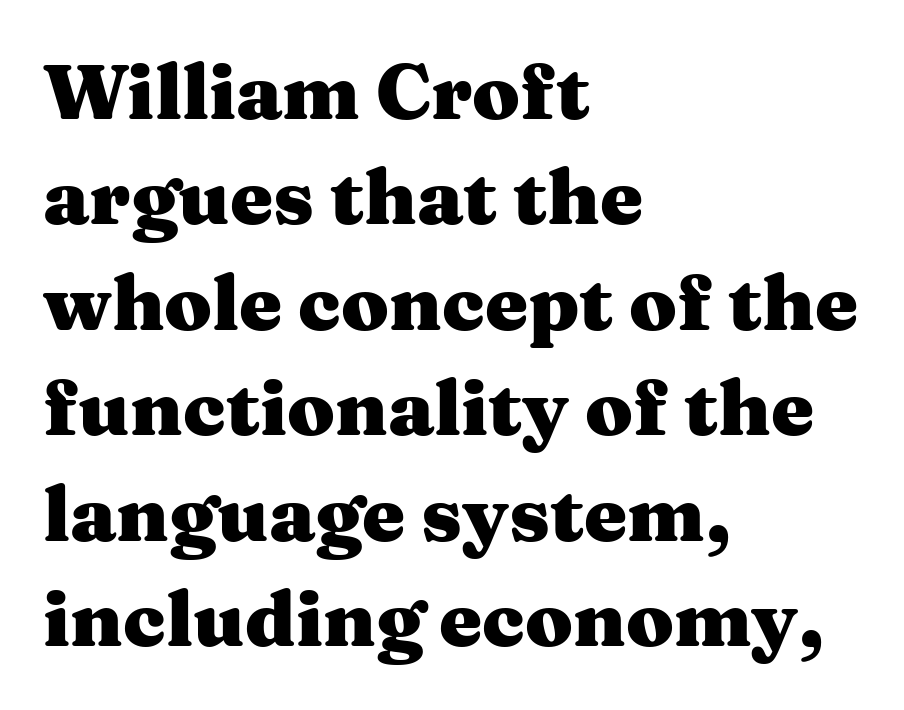
The image shows 77 px heavy, wide serif type, upright; set left-aligned, normal line spacing (1.37x), normal letter spacing, not underlined; medium stroke contrast and a medium x-height.
